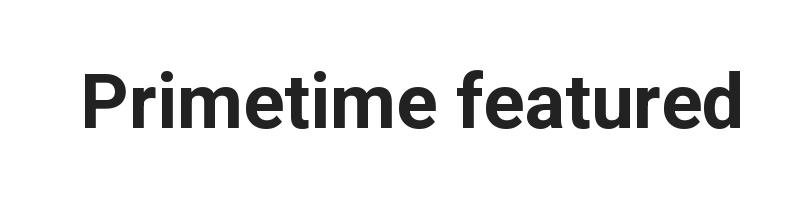
The image shows 76 px bold sans-serif type, upright; set normal letter spacing, not underlined; low stroke contrast and a medium x-height.
